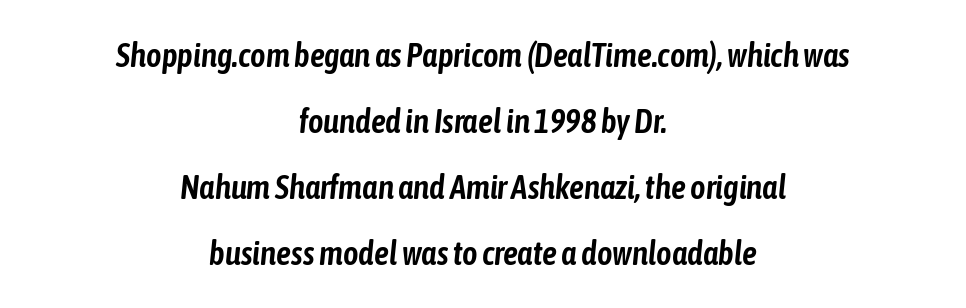
The image shows 33 px condensed type, italic (leaning right); set centered, loose line spacing (2.0x), normal letter spacing, not underlined; low stroke contrast and a medium x-height.
